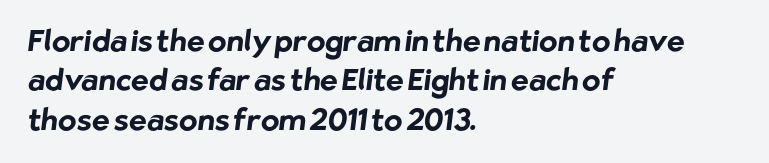
{"serif": "no", "bold": "yes", "weight": "bold", "width": "normal", "stroke_contrast": "low", "x_height": "medium", "monospaced": "no", "underline": "no", "align": "left", "line_spacing": "normal", "line_spacing_ratio": 1.31, "letter_spacing": "normal", "letter_spacing_em": 0.0, "glyph_px": 30}
